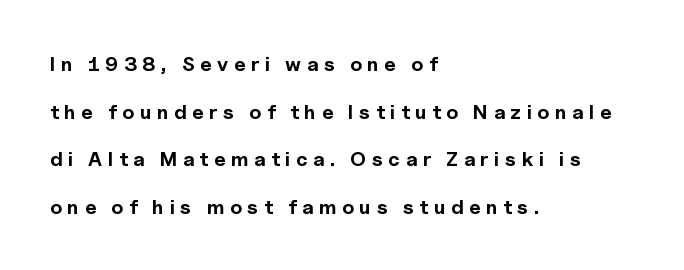
Q: Is the text bold? A: Yes.
Q: Is the text italic (slanted)? A: No, it is upright.
Q: Is the text underlined? A: No.
Q: How is the paragraph aligned? A: Left-aligned.
Q: Is the spacing between letters normal or unusually wide? A: Unusually wide.
Q: Is the spacing between lines tight, normal or loose? A: Loose.
